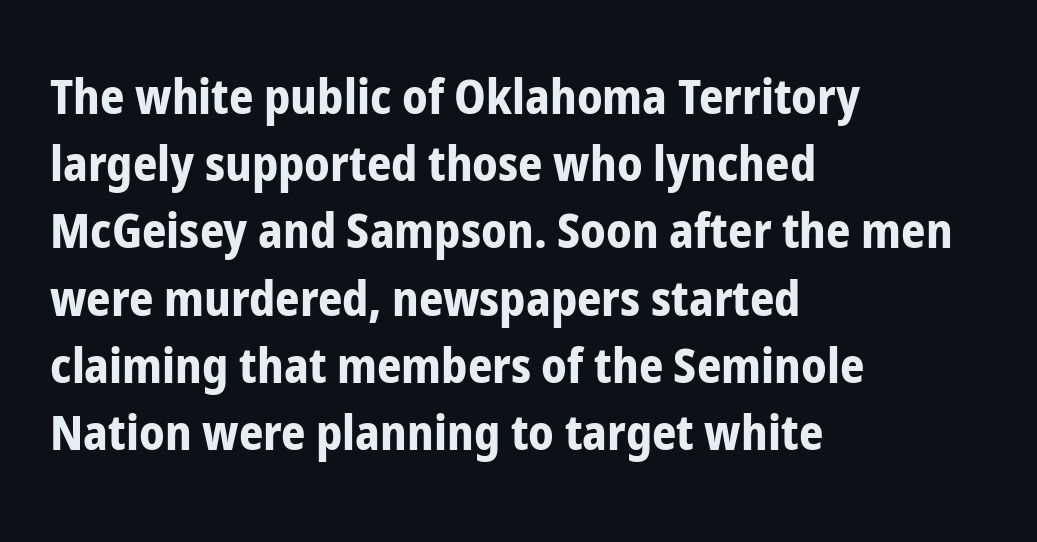
Observe the absence of serifs on each vertical stroke in this sample. Each glyph is drawn with heavy, bold strokes. Varying glyph widths throughout — classic text-font behaviour. Compared with a centered layout, this one pins lines to the left instead. Honestly, the letter spacing is just normal — you wouldn't notice it. The lettering holds an erect, upright posture throughout.
